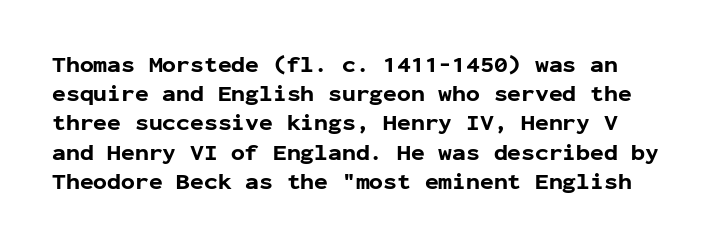
The image shows 23 px bold type, upright; set normal line spacing (1.27x), normal letter spacing, not underlined.
